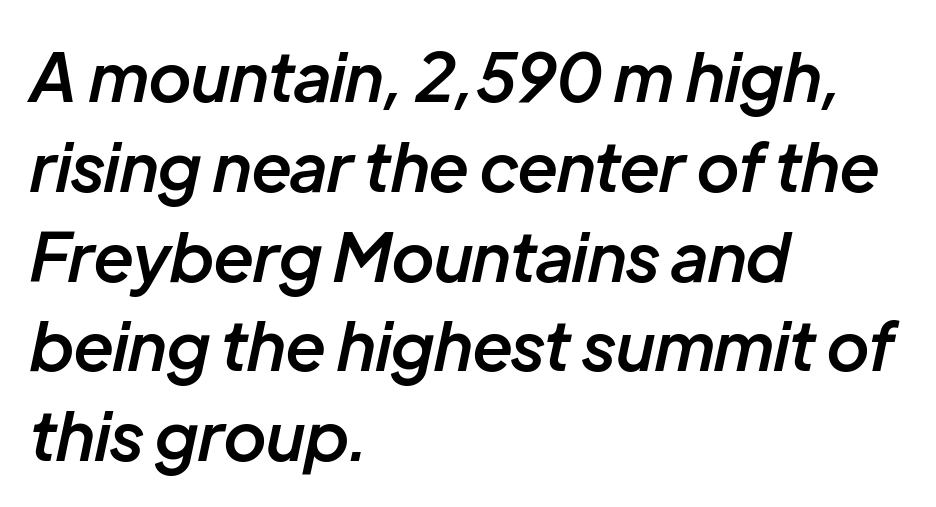
{"italic": "yes", "lean": "right", "slant_degrees": 12, "bold": "semi", "weight": "semibold", "width": "normal", "stroke_contrast": "low", "x_height": "medium", "monospaced": "no", "underline": "no", "align": "left", "line_spacing": "normal", "line_spacing_ratio": 1.34, "letter_spacing": "normal", "letter_spacing_em": 0.0, "glyph_px": 67}
